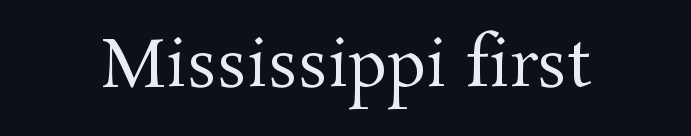
The image shows 65 px regular-weight serif type, upright; set normal letter spacing, not underlined; medium stroke contrast and a medium x-height.
